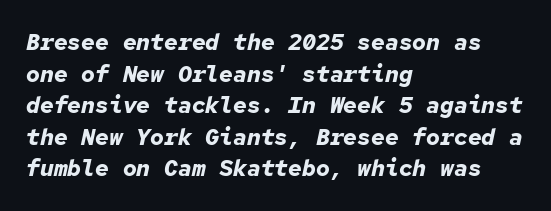
Q: Is the text bold? A: Yes.
Q: Is the text italic (slanted)? A: Yes, it leans right by about 12 degrees.
Q: Is the text underlined? A: No.
Q: How is the paragraph aligned? A: Left-aligned.
Q: Is the spacing between letters normal or unusually wide? A: Normal.
Q: Is the spacing between lines tight, normal or loose? A: Normal.
